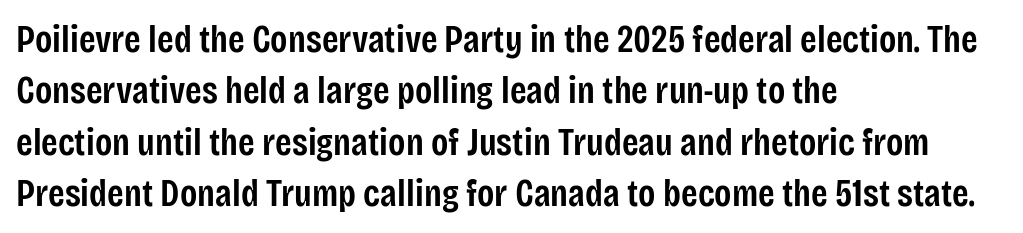
Q: Is the text bold? A: Semi-bold.
Q: Is the text italic (slanted)? A: No, it is upright.
Q: Is the typeface a serif or a sans-serif typeface? A: Sans-serif.
Q: Is the text underlined? A: No.
Q: How is the paragraph aligned? A: Left-aligned.
Q: Is the spacing between letters normal or unusually wide? A: Normal.
Q: Is the spacing between lines tight, normal or loose? A: Normal.
Q: Width (condensed, normal, or wide)? A: Condensed.
Q: Stroke contrast? A: Low.
Q: x-height? A: Large.
Q: Monospaced? A: No.
